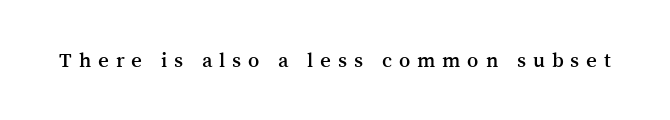
{"italic": "no", "underline": "no", "letter_spacing": "wide", "letter_spacing_em": 0.33, "glyph_px": 21}
